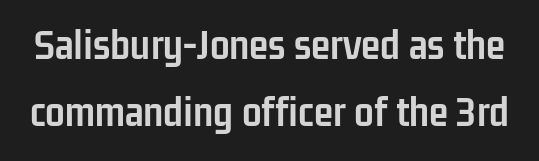
{"serif": "no", "italic": "no", "bold": "yes", "weight": "semibold", "width": "condensed", "stroke_contrast": "low", "x_height": "medium", "monospaced": "no", "underline": "no", "line_spacing": "normal", "line_spacing_ratio": 1.53, "letter_spacing": "normal", "letter_spacing_em": 0.0, "glyph_px": 44}
